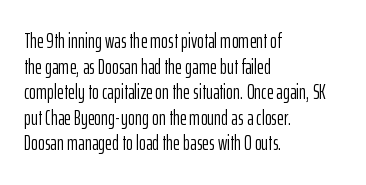
The image shows 21 px text type, upright; set left-aligned, line spacing 1.22x, normal letter spacing, not underlined.
